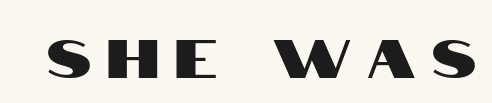
A typesetter would call this heavily tracked-out type. The characters display no serif detailing; their extremities are plain. Here the designer chose a conventional face with non-uniform glyph widths. Letters rest on an invisible, unmarked baseline.
